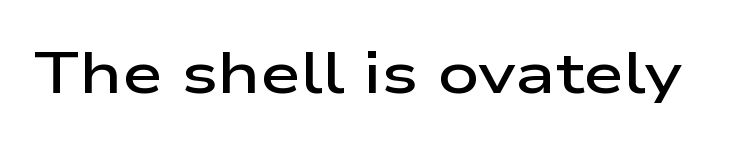
The image shows 58 px semibold, wide sans-serif type, upright; set normal letter spacing, not underlined; low stroke contrast and a medium x-height.
